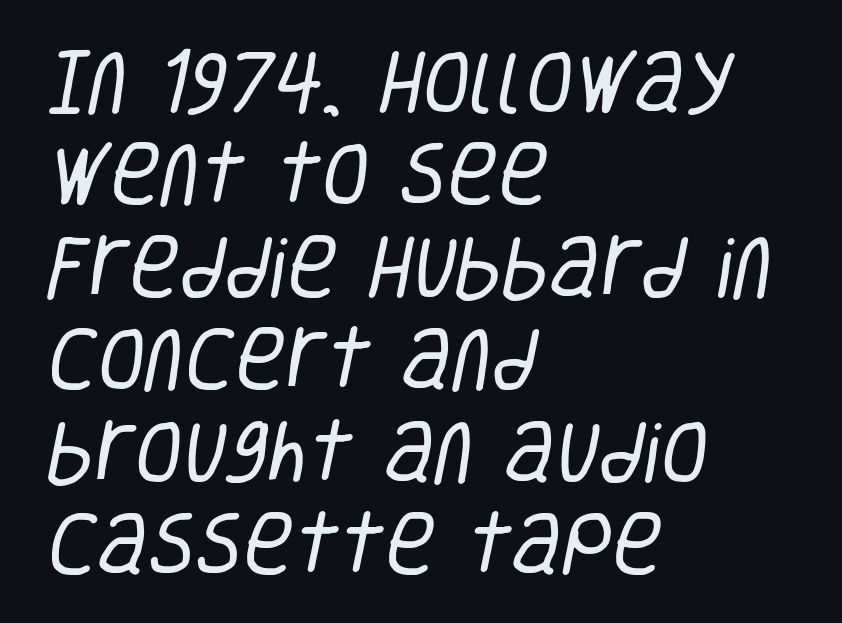
The image shows 69 px regular-weight, condensed sans-serif type; set left-aligned, normal line spacing (1.34x), normal letter spacing, not underlined; low stroke contrast and a large x-height.
